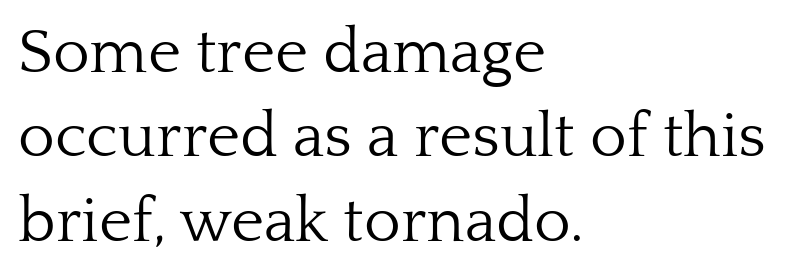
The image shows 63 px light serif type, upright; set left-aligned, normal line spacing (1.34x), normal letter spacing, not underlined; low stroke contrast and a medium x-height.
